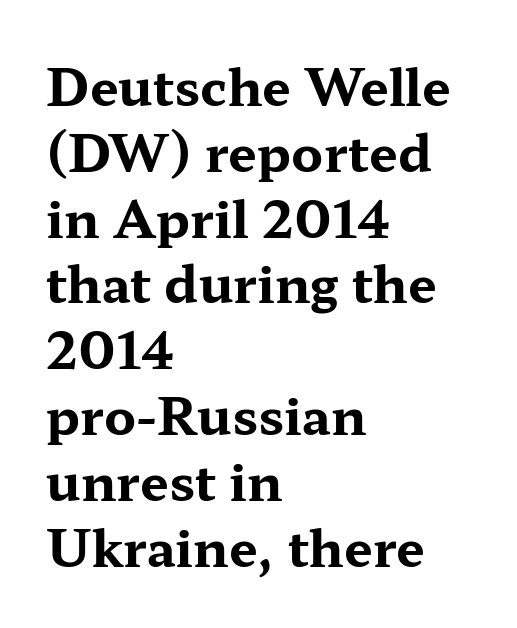
Q: Is the text bold? A: Yes.
Q: Is the text italic (slanted)? A: No, it is upright.
Q: Is the typeface a serif or a sans-serif typeface? A: Serif.
Q: Is the text underlined? A: No.
Q: How is the paragraph aligned? A: Left-aligned.
Q: Is the spacing between letters normal or unusually wide? A: Normal.
Q: Is the spacing between lines tight, normal or loose? A: Normal.
Q: Width (condensed, normal, or wide)? A: Wide.
Q: Stroke contrast? A: Medium.
Q: x-height? A: Medium.
Q: Monospaced? A: No.
